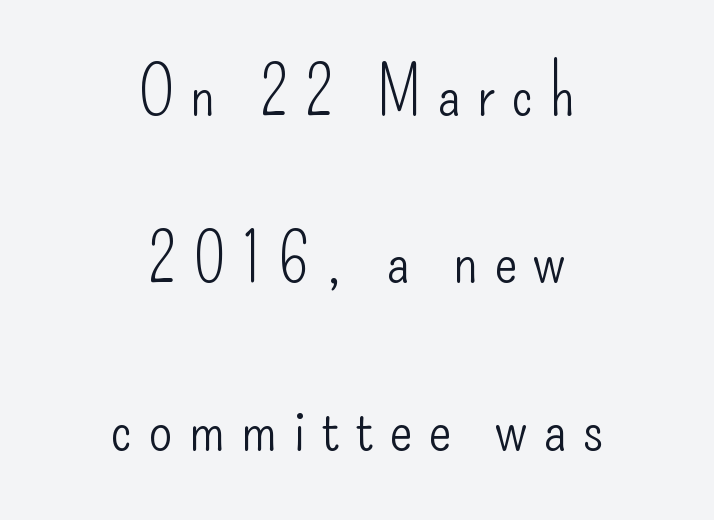
The image shows 70 px light, condensed sans-serif type, upright; set centered, loose line spacing (2.39x), unusually wide letter spacing (+0.22 em), not underlined; low stroke contrast and a small x-height.
